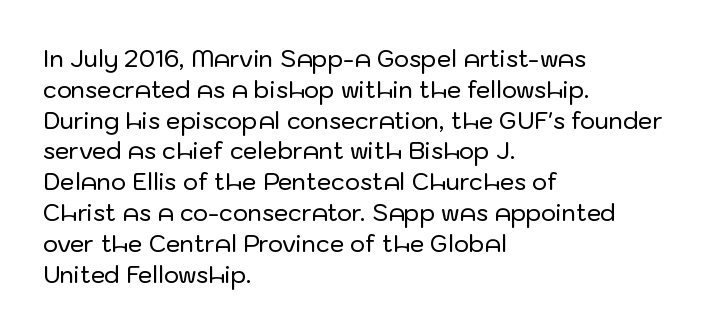
The glyphs are unaccompanied by any horizontal stroke below them. Quick note: not italic, upright. Each word holds together tightly as a unit, with standard inter-letter gaps. The paragraph shown leans on its left margin. Does the leading feel generous? No, just average.
